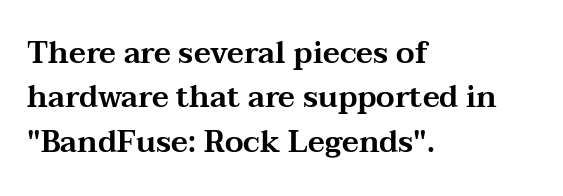
The image shows 30 px wide serif type, upright; set left-aligned, normal line spacing (1.48x), normal letter spacing, not underlined; medium stroke contrast and a medium x-height.
